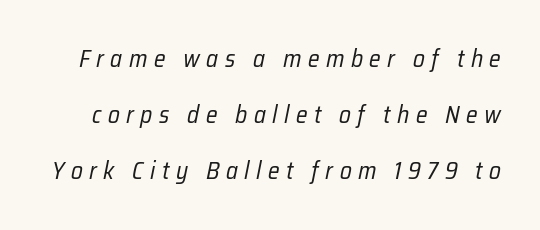
The image shows 24 px text type, italic (leaning right); set loose line spacing (2.34x), unusually wide letter spacing (+0.27 em), not underlined.
